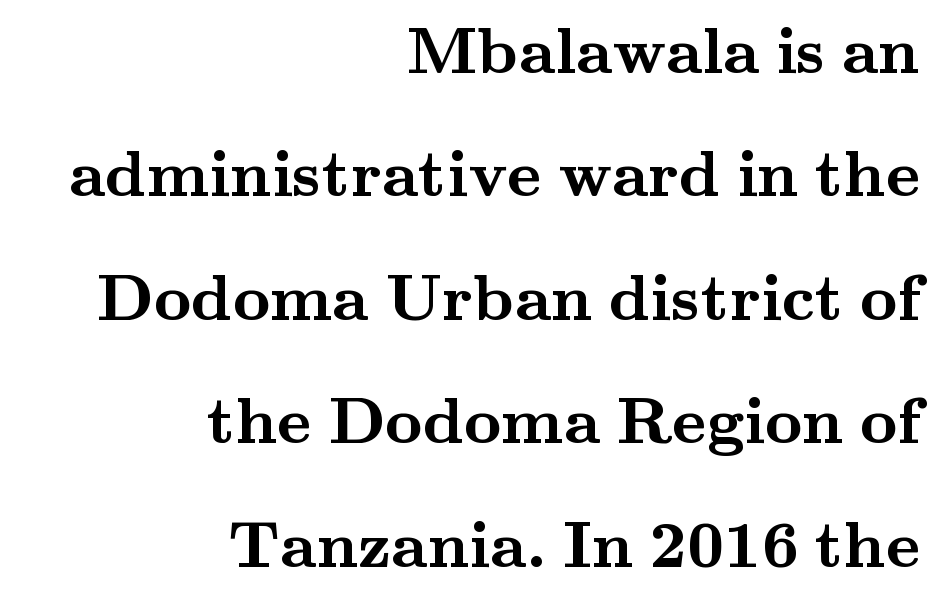
{"serif": "yes", "italic": "no", "bold": "yes", "weight": "semibold", "width": "wide", "stroke_contrast": "medium", "x_height": "small", "monospaced": "no", "underline": "no", "align": "right", "line_spacing": "loose", "line_spacing_ratio": 1.9, "letter_spacing": "normal", "letter_spacing_em": 0.0, "glyph_px": 65}
